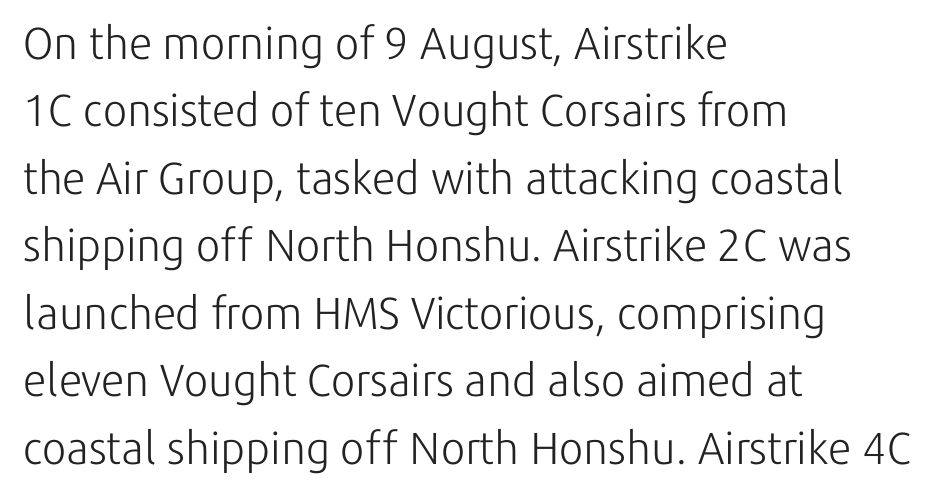
The letters advance in unequal steps, a hallmark of proportional type. If you measured baseline to baseline, you'd find a middling distance. Type style note: lacks serifs. Is the block centered? No — it sits flush against the left margin. How are the letters spaced? Ordinarily, with no added tracking.
